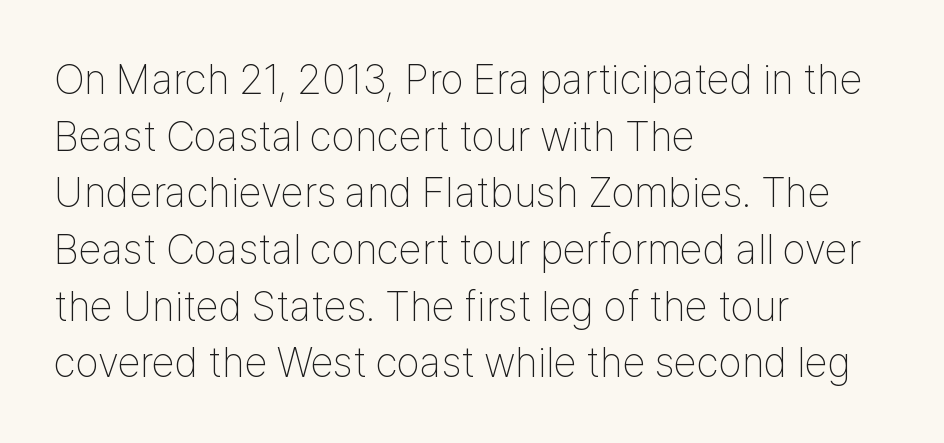
The glyphs are unaccompanied by any horizontal stroke below them. The type is set solid horizontally, with unmodified tracking. Successive baselines arrive at the customary interval. This sample uses a sans-serif face. Vertical stems look standard width or narrower in stroke. Is this a fixed-width face? No — the glyphs have proportional, varying widths.
